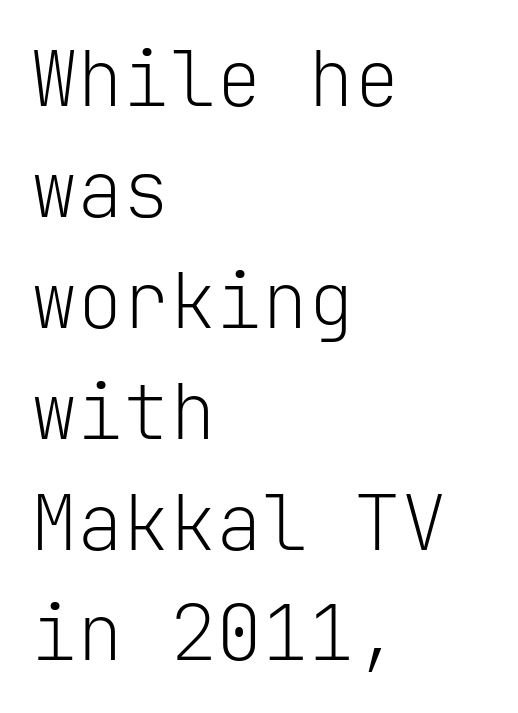
{"serif": "no", "italic": "no", "bold": "no", "weight": "light", "width": "normal", "stroke_contrast": "low", "x_height": "medium", "monospaced": "yes", "underline": "no", "align": "left", "line_spacing": "normal", "line_spacing_ratio": 1.44, "letter_spacing": "normal", "letter_spacing_em": 0.0, "glyph_px": 77}
